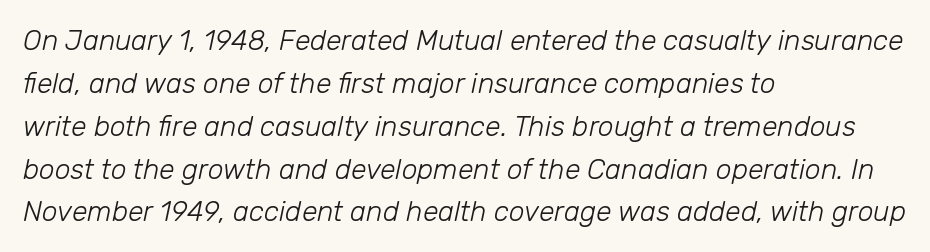
The image shows 28 px light type, italic (leaning right); set left-aligned, normal line spacing (1.53x), normal letter spacing, not underlined; low stroke contrast and a medium x-height.
